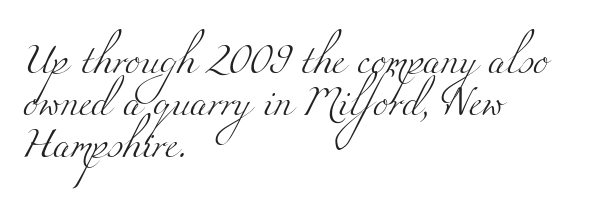
The image shows 29 px light, wide type; set left-aligned, normal line spacing (1.45x), normal letter spacing, not underlined; medium stroke contrast and a small x-height.
